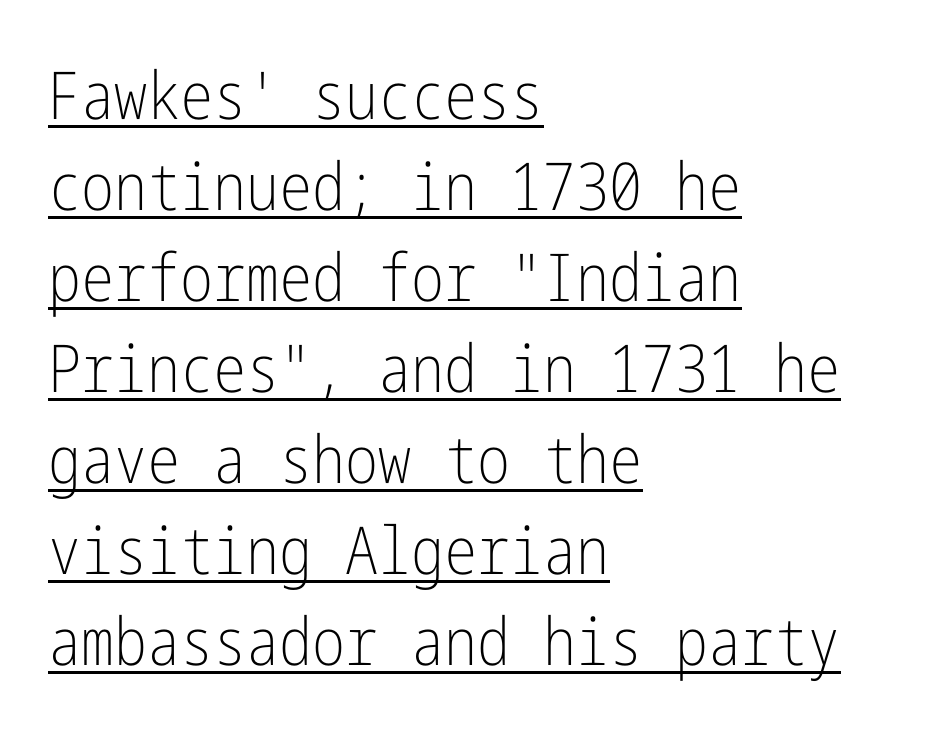
Reading down the column, the eye jumps a familiar distance to each next line. The lettering holds an erect, upright posture throughout. Letterform terminals end flat and unadorned throughout the passage. Words appear dense and cohesive because spacing is normal. The passage shown is not bold in any degree. The ragged edge is on the right, which tells us the setting is flush left.
